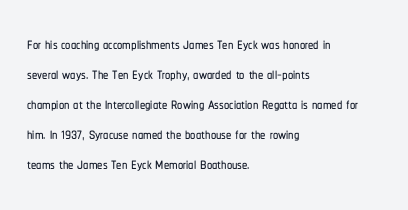
Q: Is the text italic (slanted)? A: No, it is upright.
Q: Is the text underlined? A: No.
Q: How is the paragraph aligned? A: Left-aligned.
Q: Is the spacing between letters normal or unusually wide? A: Normal.
Q: Is the spacing between lines tight, normal or loose? A: Normal.
